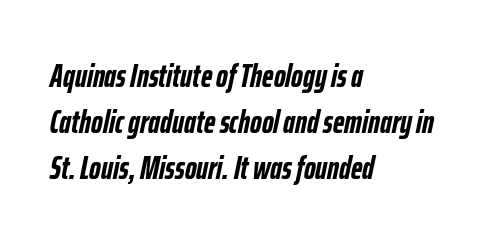
The image shows 32 px semibold, condensed type, italic (leaning right); set left-aligned, normal line spacing (1.44x), normal letter spacing, not underlined; low stroke contrast and a medium x-height.
